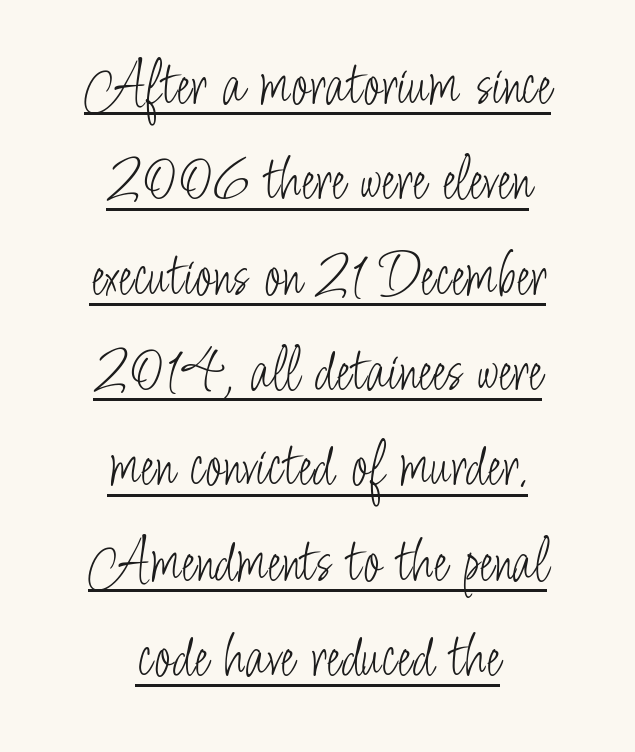
The image shows 64 px light, condensed sans-serif type; set centered, normal line spacing (1.49x), normal letter spacing, underlined; low stroke contrast and a small x-height.
